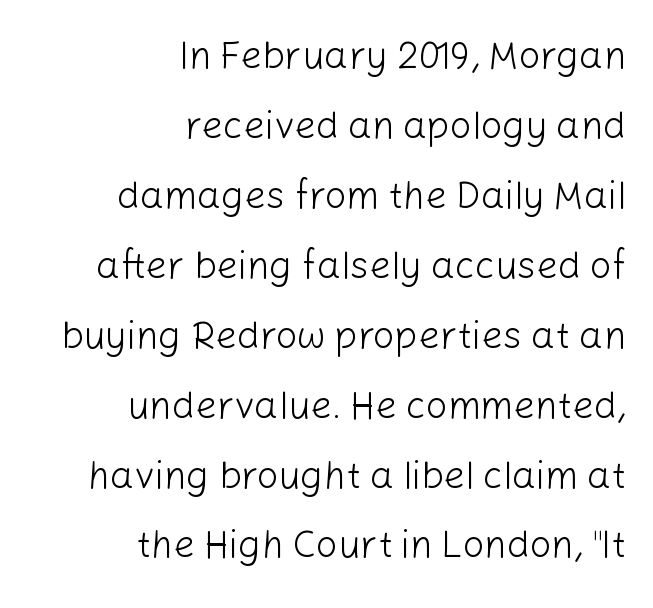
{"serif": "no", "italic": "no", "bold": "no", "weight": "light", "width": "normal", "stroke_contrast": "low", "x_height": "medium", "monospaced": "no", "underline": "no", "align": "right", "line_spacing_ratio": 1.84, "letter_spacing": "normal", "letter_spacing_em": 0.0, "glyph_px": 38}
